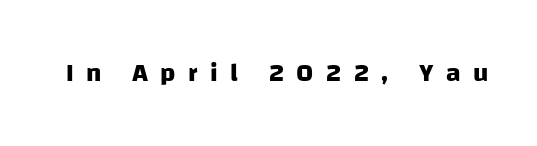
The image shows 26 px bold type; set unusually wide letter spacing (+0.48 em), not underlined.
